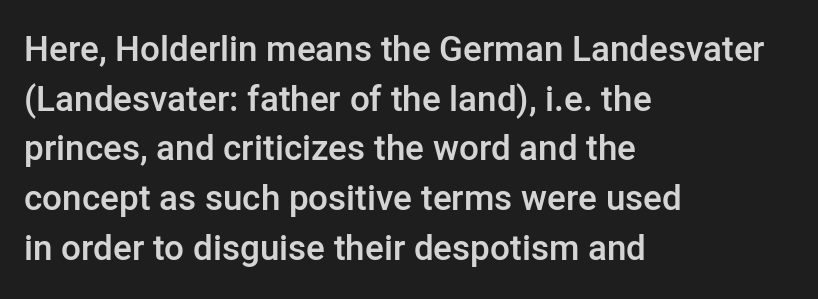
The image shows 35 px semibold sans-serif type, upright; set left-aligned, normal line spacing (1.42x), normal letter spacing, not underlined; low stroke contrast and a medium x-height.
